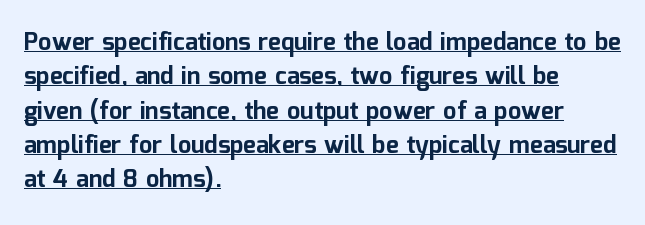
The image shows 24 px bold type, upright; set left-aligned, normal line spacing (1.43x), normal letter spacing, underlined.
